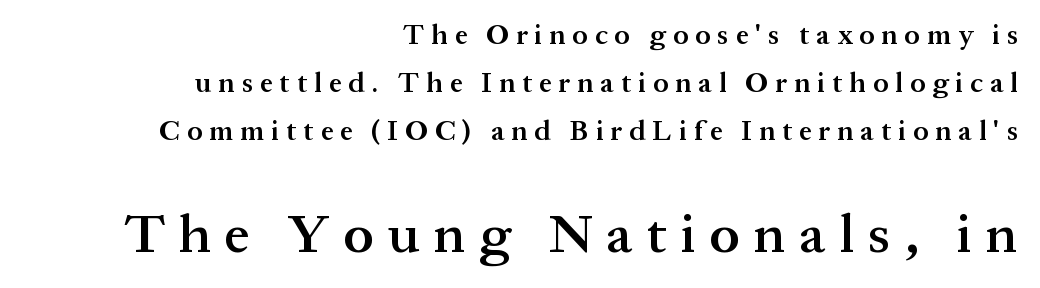
{"serif": "yes", "italic": "no", "bold": "semi", "weight": "semibold", "width": "normal", "stroke_contrast": "medium", "x_height": "medium", "monospaced": "no", "underline": "no", "align": "right", "line_spacing_ratio": 1.71, "letter_spacing": "wide", "letter_spacing_em": 0.25, "larger_block": "second", "size_ratio": 1.96, "glyph_px": 55}
